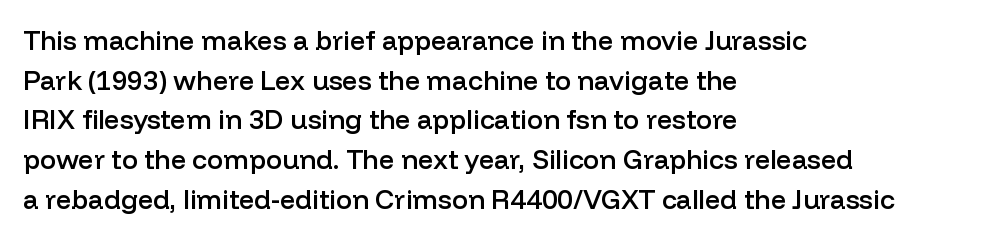
The image shows 27 px text type, upright; set left-aligned, normal line spacing (1.47x), normal letter spacing, not underlined.
